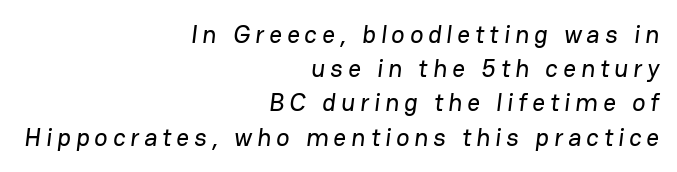
The image shows 25 px text type; set right-aligned, normal line spacing (1.37x), unusually wide letter spacing (+0.2 em), not underlined.
